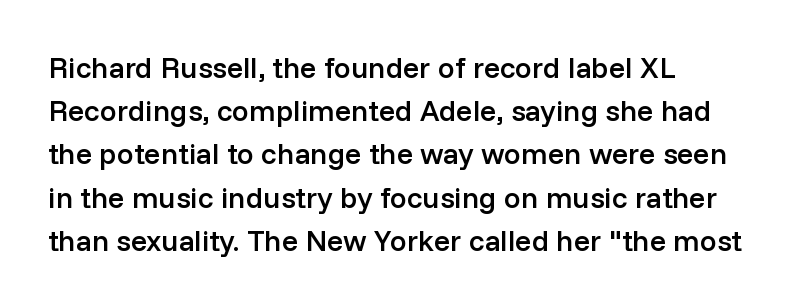
Unmarked baselines from the first word to the last. Proportional: the letters do not fall into vertical columns. Quick note: interline space is typical. The type family on display is of the sans-serif kind. The tracking reads as untouched default to a designer's eye.
